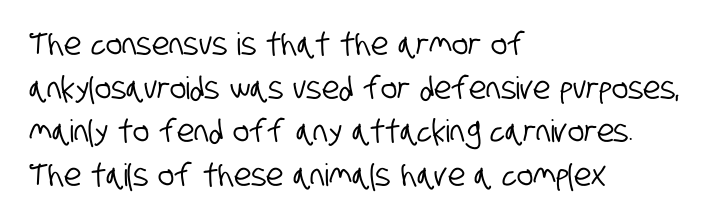
Typeset ragged right — the left edge is the straight one. Leading: standard. Standard letterfit; no display-style spreading of the glyphs. Looks like regular typesetting: each glyph gets only the width it needs. Is this a sans? Yes — the strokes have no serifs.
